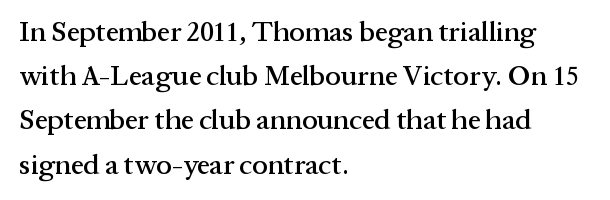
Q: Is the text italic (slanted)? A: No, it is upright.
Q: Is the typeface a serif or a sans-serif typeface? A: Serif.
Q: Is the text underlined? A: No.
Q: How is the paragraph aligned? A: Left-aligned.
Q: Is the spacing between letters normal or unusually wide? A: Normal.
Q: Is the spacing between lines tight, normal or loose? A: Normal.
Q: Width (condensed, normal, or wide)? A: Normal.
Q: Stroke contrast? A: Medium.
Q: x-height? A: Medium.
Q: Monospaced? A: No.
